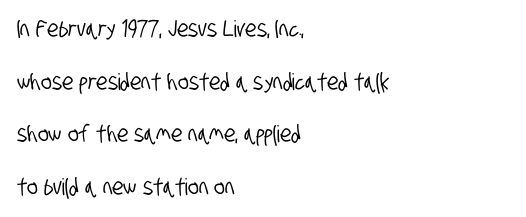
Quick note: interline space is abundant. The lines are quadded left. The glyphs are unaccompanied by any horizontal stroke below them. This rendering leaves character spacing at its baseline value.
